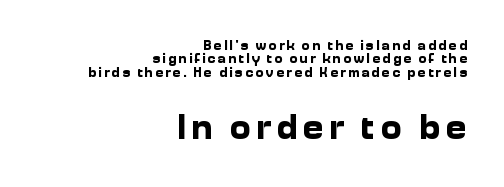
The font's upright variant was chosen for this text. The designer gave the closing block more size than the opening block. Weight check: bold — yes, fully. The characters display no serif detailing; their extremities are plain.
